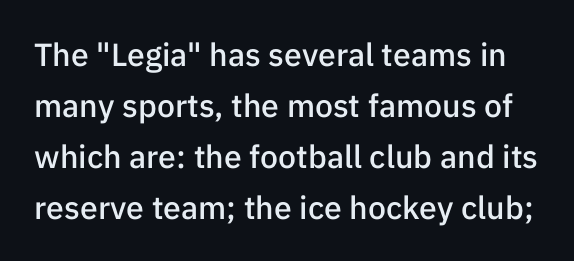
The image shows 32 px semibold sans-serif type, upright; set normal line spacing (1.59x), normal letter spacing, not underlined; low stroke contrast and a medium x-height.
